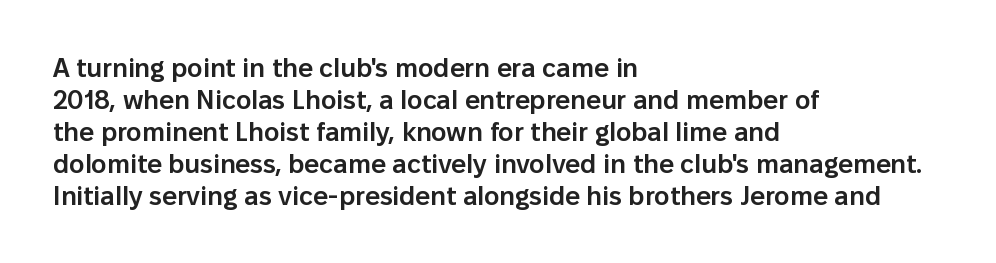
{"italic": "no", "bold": "semi", "underline": "no", "align": "left", "line_spacing_ratio": 1.23, "letter_spacing": "normal", "letter_spacing_em": 0.0, "glyph_px": 26}
